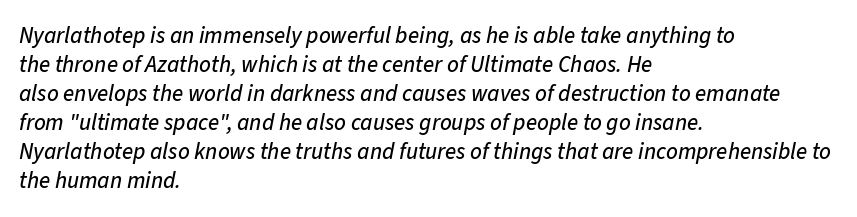
Q: Is the text italic (slanted)? A: Yes, it leans right by about 11 degrees.
Q: Is the text underlined? A: No.
Q: How is the paragraph aligned? A: Left-aligned.
Q: Is the spacing between letters normal or unusually wide? A: Normal.
Q: Is the spacing between lines tight, normal or loose? A: Normal.
